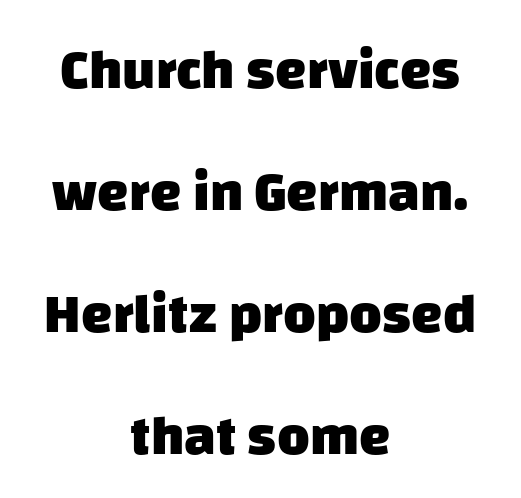
{"serif": "no", "bold": "yes", "weight": "heavy", "width": "normal", "stroke_contrast": "low", "x_height": "large", "monospaced": "no", "underline": "no", "align": "center", "line_spacing": "loose", "line_spacing_ratio": 2.18, "letter_spacing": "normal", "letter_spacing_em": 0.0, "glyph_px": 56}
